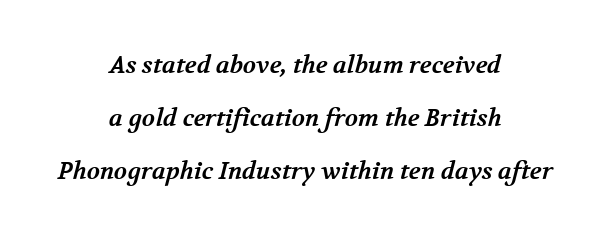
{"bold": "yes", "underline": "no", "align": "center", "line_spacing": "loose", "line_spacing_ratio": 2.2, "letter_spacing": "normal", "letter_spacing_em": 0.0, "glyph_px": 24}
